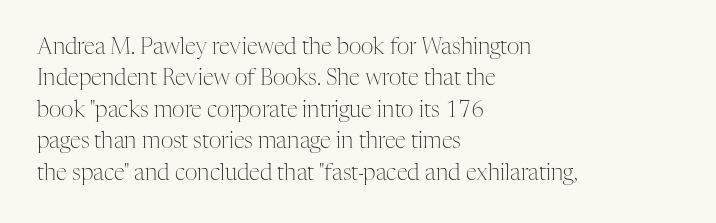
Q: Is the text bold? A: No.
Q: Is the text italic (slanted)? A: No, it is upright.
Q: Is the text underlined? A: No.
Q: How is the paragraph aligned? A: Left-aligned.
Q: Is the spacing between letters normal or unusually wide? A: Normal.
Q: Is the spacing between lines tight, normal or loose? A: Normal.
